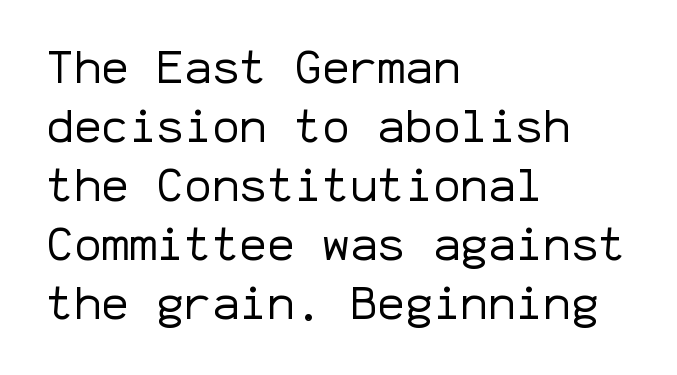
The image shows 46 px regular-weight sans-serif type, upright, monospaced; set left-aligned, normal line spacing (1.28x), normal letter spacing, not underlined; low stroke contrast and a medium x-height.
